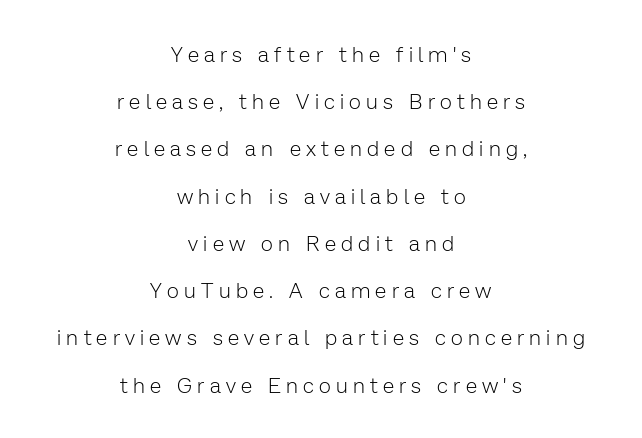
Q: Is the text bold? A: No.
Q: Is the text italic (slanted)? A: No, it is upright.
Q: Is the text underlined? A: No.
Q: How is the paragraph aligned? A: Centered.
Q: Is the spacing between letters normal or unusually wide? A: Unusually wide.
Q: Is the spacing between lines tight, normal or loose? A: Loose.
